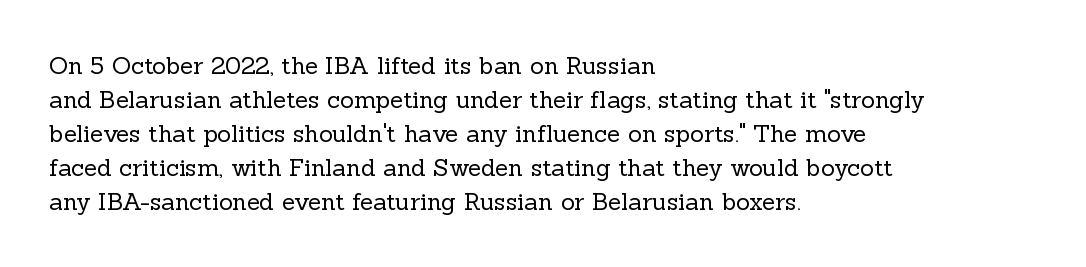
Q: Is the text bold? A: No.
Q: Is the text italic (slanted)? A: No, it is upright.
Q: Is the text underlined? A: No.
Q: How is the paragraph aligned? A: Left-aligned.
Q: Is the spacing between letters normal or unusually wide? A: Normal.
Q: Is the spacing between lines tight, normal or loose? A: Normal.
